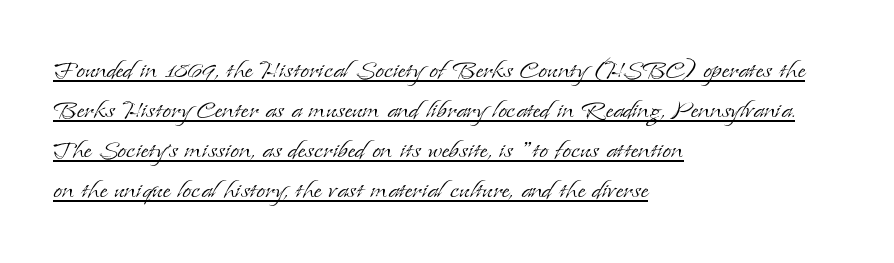
{"serif": "yes", "bold": "no", "weight": "light", "width": "normal", "stroke_contrast": "low", "x_height": "small", "monospaced": "no", "underline": "yes", "align": "left", "line_spacing": "normal", "line_spacing_ratio": 1.25, "letter_spacing": "normal", "letter_spacing_em": 0.0, "glyph_px": 32}
